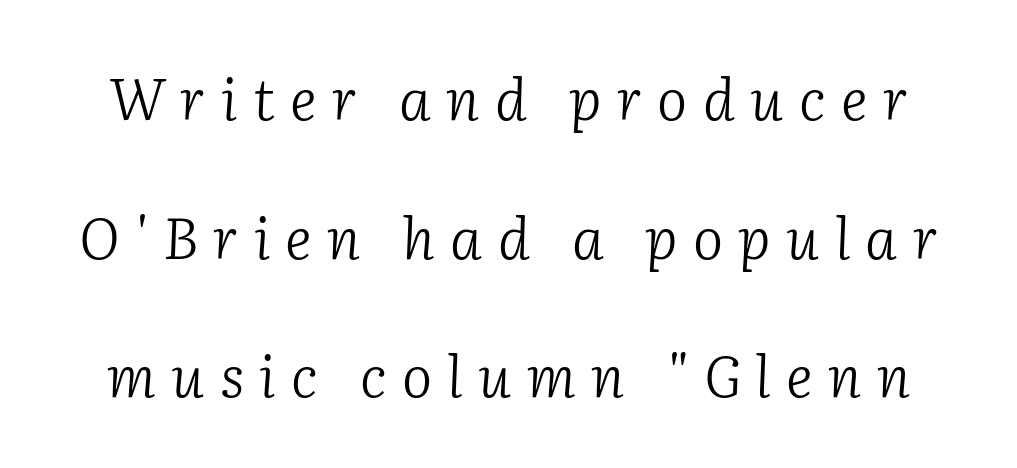
{"serif": "yes", "italic": "yes", "lean": "right", "slant_degrees": 2, "bold": "no", "weight": "light", "width": "normal", "stroke_contrast": "low", "x_height": "medium", "monospaced": "no", "underline": "no", "line_spacing": "loose", "line_spacing_ratio": 2.43, "letter_spacing": "wide", "letter_spacing_em": 0.27, "glyph_px": 57}
